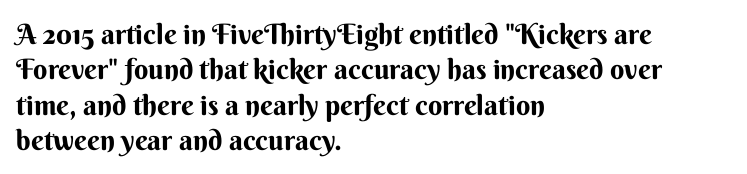
Every character sits straight up, as roman type does. This sample keeps an unexceptional amount of space between lines. The lines in this sample share a left origin and differ only in where they stop. This rendering leaves character spacing at its baseline value. No word sits above an underline. The glyphs in this specimen are sans serif.
